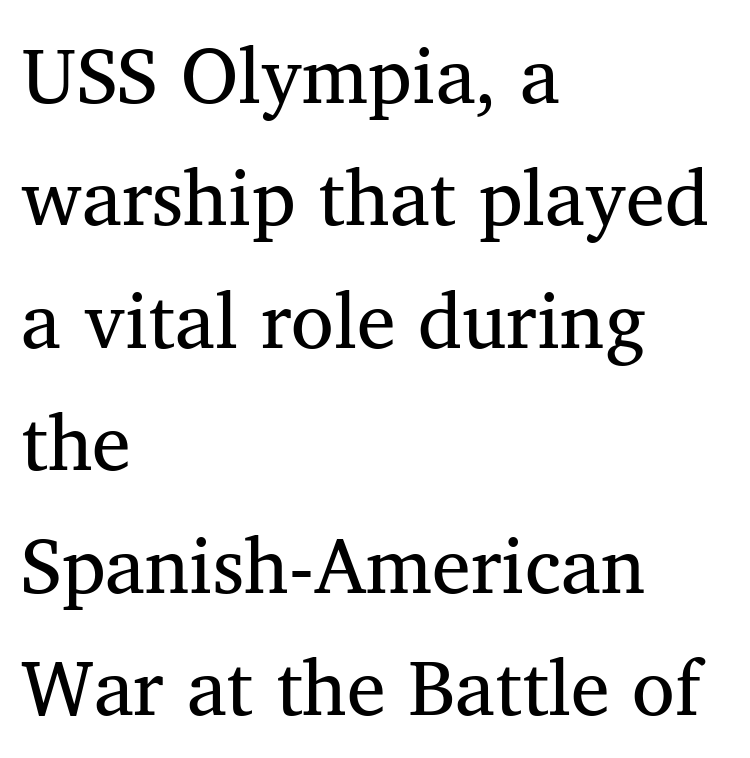
{"serif": "yes", "italic": "no", "bold": "no", "weight": "regular", "width": "normal", "stroke_contrast": "medium", "x_height": "medium", "monospaced": "no", "underline": "no", "align": "left", "line_spacing": "normal", "line_spacing_ratio": 1.57, "letter_spacing": "normal", "letter_spacing_em": 0.0, "glyph_px": 78}
